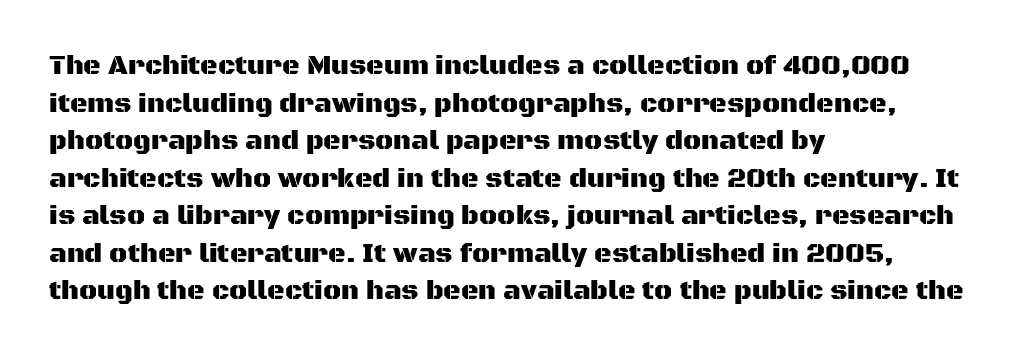
{"italic": "no", "underline": "no", "align": "left", "line_spacing": "normal", "line_spacing_ratio": 1.39, "letter_spacing": "normal", "letter_spacing_em": 0.0, "glyph_px": 27}
